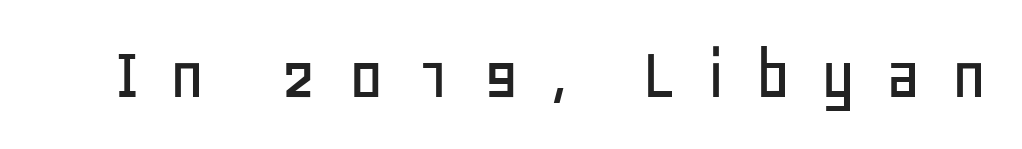
{"serif": "no", "italic": "no", "width": "normal", "stroke_contrast": "low", "x_height": "large", "monospaced": "no", "underline": "no", "letter_spacing": "wide", "letter_spacing_em": 0.38, "glyph_px": 77}
